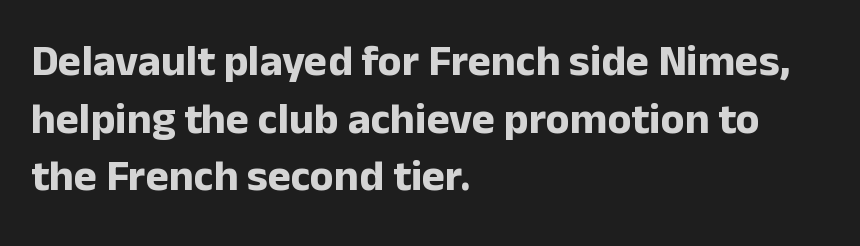
{"serif": "no", "italic": "no", "bold": "yes", "weight": "bold", "width": "normal", "stroke_contrast": "low", "x_height": "medium", "monospaced": "no", "underline": "no", "align": "left", "line_spacing": "normal", "line_spacing_ratio": 1.31, "letter_spacing": "normal", "letter_spacing_em": 0.0, "glyph_px": 44}
